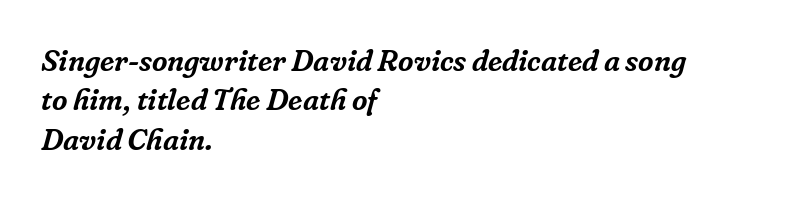
Q: Is the text italic (slanted)? A: Yes, it leans right by about 16 degrees.
Q: Is the typeface a serif or a sans-serif typeface? A: Serif.
Q: Is the text underlined? A: No.
Q: How is the paragraph aligned? A: Left-aligned.
Q: Is the spacing between letters normal or unusually wide? A: Normal.
Q: Is the spacing between lines tight, normal or loose? A: Normal.
Q: Width (condensed, normal, or wide)? A: Normal.
Q: Stroke contrast? A: Low.
Q: x-height? A: Medium.
Q: Monospaced? A: No.
